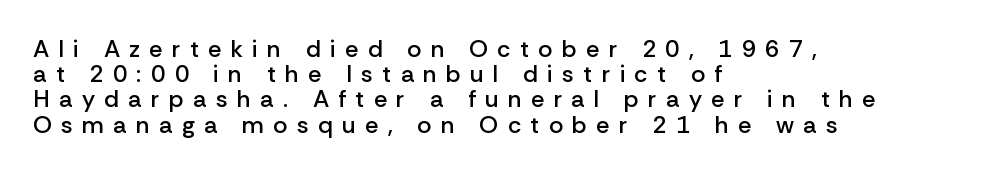
Notice how the passage keeps a crisp vertical edge on the left only. Does the weight exceed regular? Yes, but only to semibold. In terms of posture, this sample is upright. Each word looks stretched out because of the extra space between its letters. Honestly, there is no underline to notice here at all.
